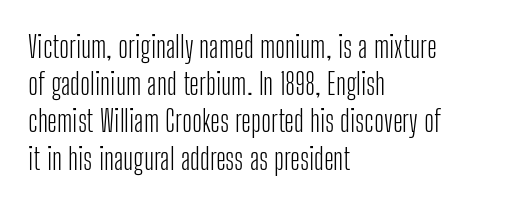
{"serif": "no", "italic": "no", "bold": "no", "weight": "light", "width": "condensed", "stroke_contrast": "low", "x_height": "medium", "monospaced": "no", "underline": "no", "align": "left", "line_spacing_ratio": 1.24, "letter_spacing": "normal", "letter_spacing_em": 0.0, "glyph_px": 30}
